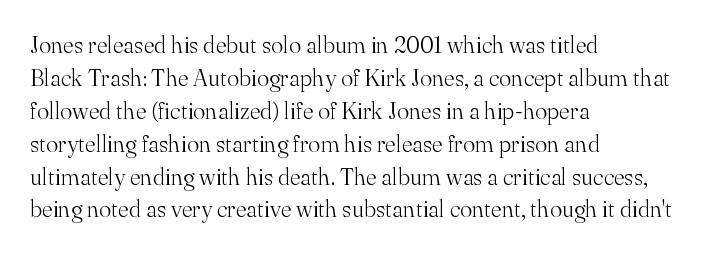
Honestly, the row spacing looks completely unremarkable. Caption: face not bold, strokes unweighted. Posture: vertical. This rendering features lettering with no underline. The setting favours the left margin, as ordinary paragraphs usually do.
